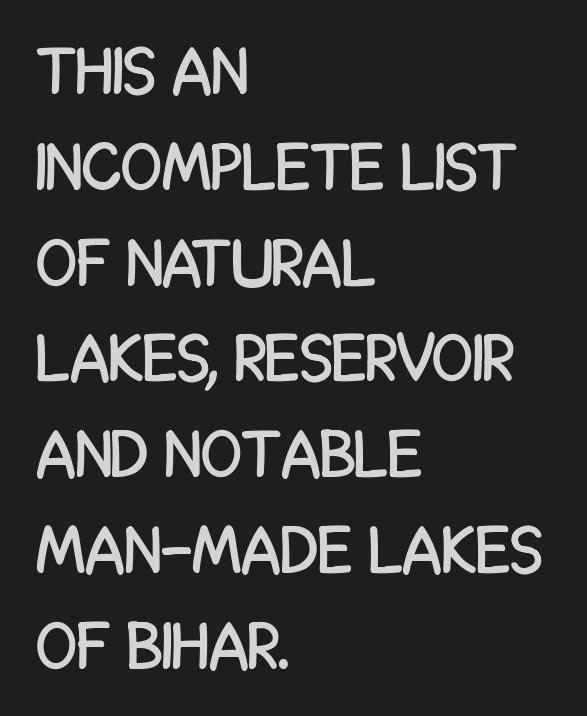
This rendering leaves character spacing at its baseline value. Compared with typical paragraphs, the rows here are spaced about the same. Observe the absence of serifs on each vertical stroke in this sample. Rendered with straight, roman letterforms. Notice how the passage keeps a crisp vertical edge on the left only. The face used here is proportionally spaced, like ordinary book or web type.
